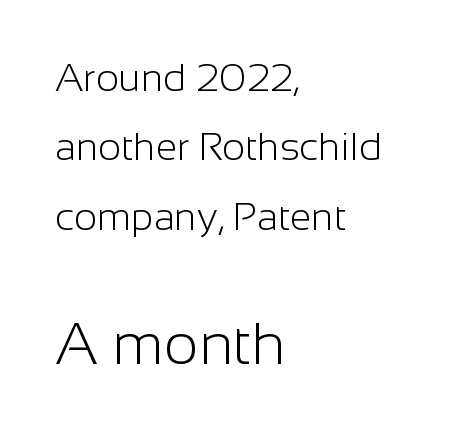
The image shows 59 px light sans-serif type, upright; set left-aligned, line spacing 1.78x, normal letter spacing, not underlined; the second (bottom) block is 1.51x larger; low stroke contrast and a medium x-height.
